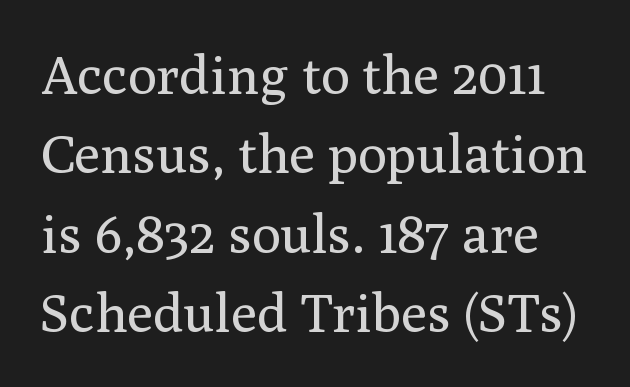
Q: Is the text bold? A: No.
Q: Is the text italic (slanted)? A: No, it is upright.
Q: Is the typeface a serif or a sans-serif typeface? A: Serif.
Q: Is the text underlined? A: No.
Q: Is the spacing between letters normal or unusually wide? A: Normal.
Q: Is the spacing between lines tight, normal or loose? A: Normal.
Q: Width (condensed, normal, or wide)? A: Normal.
Q: Stroke contrast? A: Medium.
Q: x-height? A: Medium.
Q: Monospaced? A: No.
